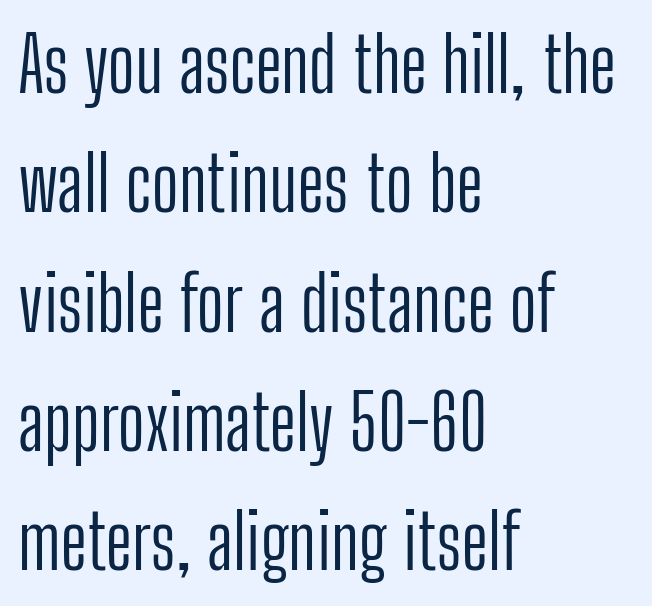
Q: Is the text bold? A: No.
Q: Is the text italic (slanted)? A: No, it is upright.
Q: Is the typeface a serif or a sans-serif typeface? A: Sans-serif.
Q: Is the text underlined? A: No.
Q: How is the paragraph aligned? A: Left-aligned.
Q: Is the spacing between letters normal or unusually wide? A: Normal.
Q: Is the spacing between lines tight, normal or loose? A: Normal.
Q: Width (condensed, normal, or wide)? A: Condensed.
Q: Stroke contrast? A: Low.
Q: x-height? A: Medium.
Q: Monospaced? A: No.
